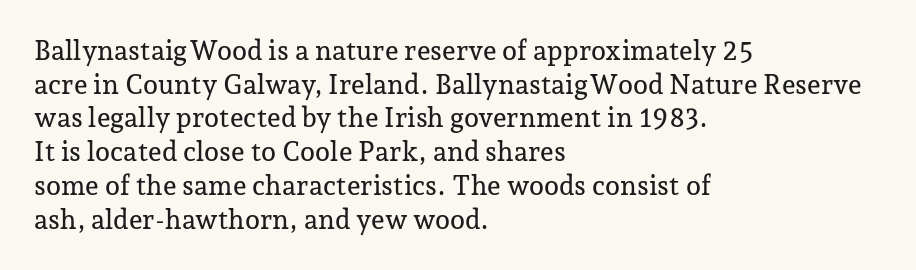
This is the regular roman posture of the typeface. Does extra space separate the letters? No, they use regular spacing. One-word summary of the alignment: left. How would I describe the line gaps? Plain and ordinary.
